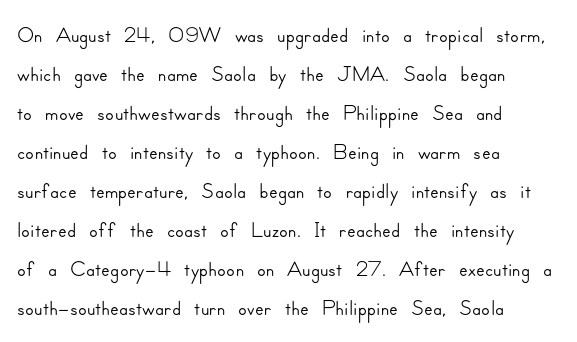
The image shows 32 px sans-serif type, upright; set left-aligned, line spacing 1.22x, normal letter spacing, not underlined; low stroke contrast and a small x-height.
